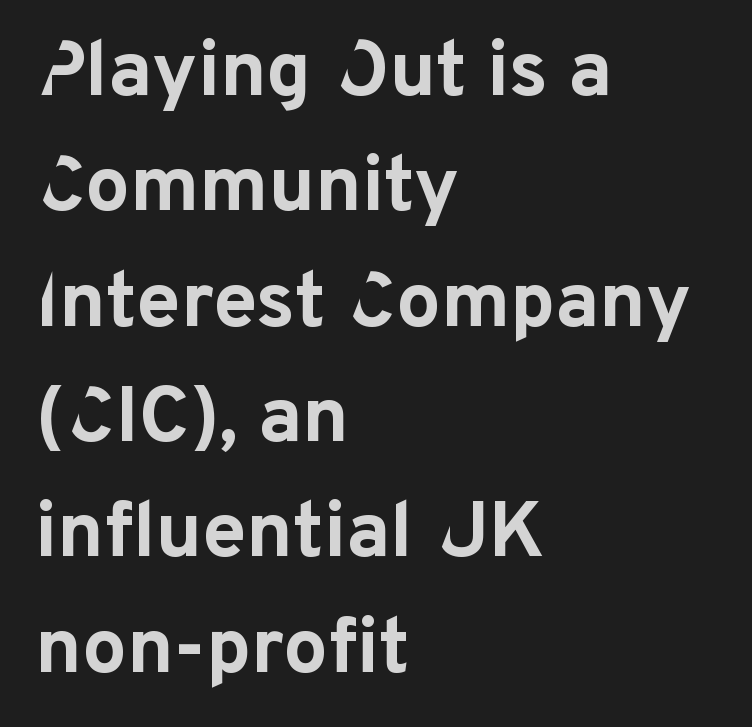
Q: Is the text bold? A: Yes.
Q: Is the text italic (slanted)? A: No, it is upright.
Q: Is the typeface a serif or a sans-serif typeface? A: Sans-serif.
Q: Is the text underlined? A: No.
Q: How is the paragraph aligned? A: Left-aligned.
Q: Is the spacing between letters normal or unusually wide? A: Normal.
Q: Is the spacing between lines tight, normal or loose? A: Normal.
Q: Width (condensed, normal, or wide)? A: Normal.
Q: Stroke contrast? A: Low.
Q: x-height? A: Medium.
Q: Monospaced? A: No.
